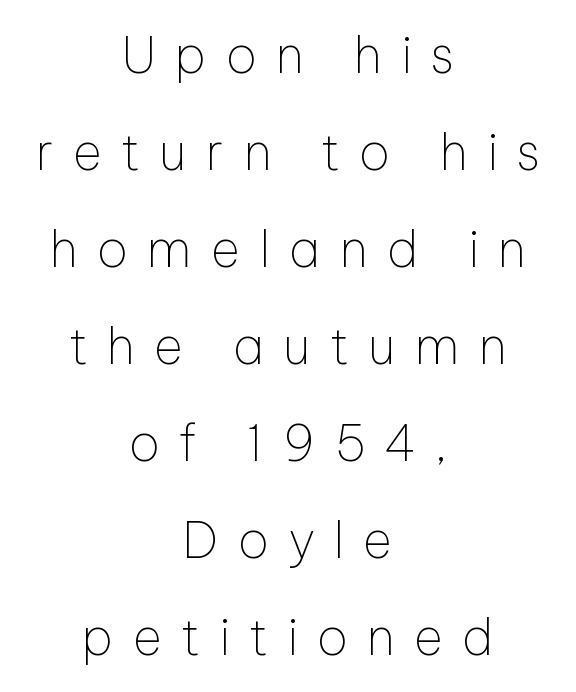
Q: Is the text bold? A: No.
Q: Is the text italic (slanted)? A: No, it is upright.
Q: Is the typeface a serif or a sans-serif typeface? A: Sans-serif.
Q: Is the text underlined? A: No.
Q: How is the paragraph aligned? A: Centered.
Q: Is the spacing between letters normal or unusually wide? A: Unusually wide.
Q: Is the spacing between lines tight, normal or loose? A: Loose.
Q: Width (condensed, normal, or wide)? A: Normal.
Q: Stroke contrast? A: Low.
Q: x-height? A: Medium.
Q: Monospaced? A: No.
